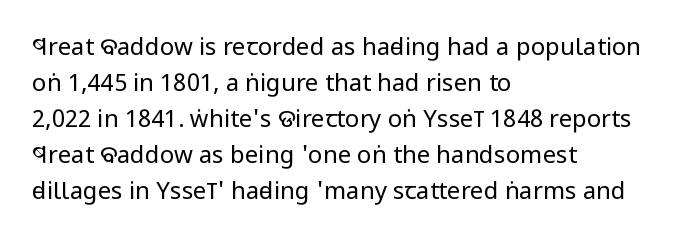
There is no visible air inserted between adjacent glyphs. The rendering anchors every line to the left-hand side. Counters stay open thanks to moderate or lighter strokes. Is there much room between lines? A standard amount, neither cramped nor airy. Type without underlining.
